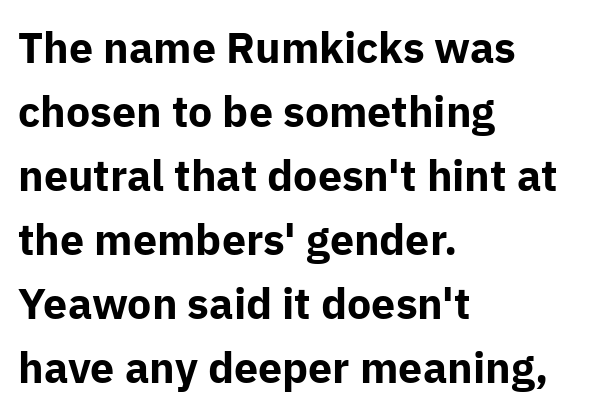
{"serif": "no", "italic": "no", "bold": "yes", "weight": "bold", "width": "normal", "stroke_contrast": "low", "x_height": "medium", "monospaced": "no", "underline": "no", "align": "left", "line_spacing": "normal", "line_spacing_ratio": 1.49, "letter_spacing": "normal", "letter_spacing_em": 0.0, "glyph_px": 43}
